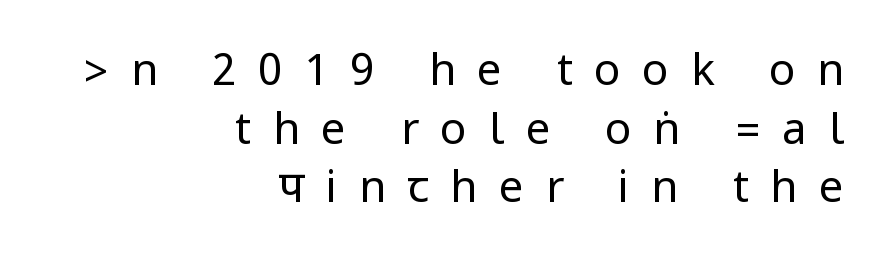
The image shows 44 px regular-weight, condensed sans-serif type, upright; set right-aligned, normal line spacing (1.33x), unusually wide letter spacing (+0.49 em), not underlined; low stroke contrast.
